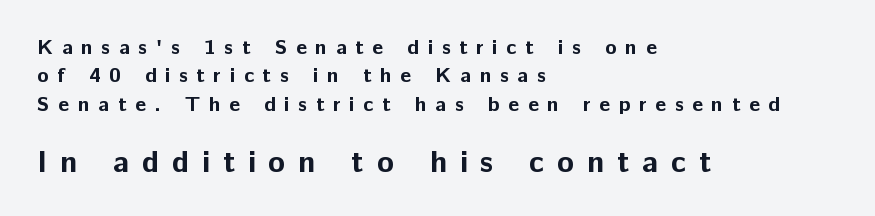
This sample has the flowing, uneven cadence of proportional lettering. Ascenders rise straight up at ninety degrees. The designer went with a sans here, leaving each stem footless. Does the weight exceed regular? Yes, all the way to bold. A student would notice the bottom passage is typeset larger than what precedes it.
